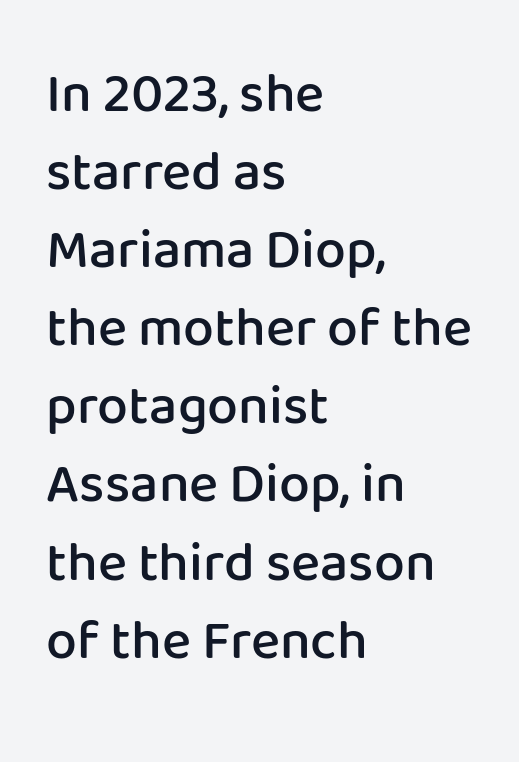
Q: Is the text bold? A: Semi-bold.
Q: Is the text italic (slanted)? A: No, it is upright.
Q: Is the typeface a serif or a sans-serif typeface? A: Sans-serif.
Q: Is the text underlined? A: No.
Q: How is the paragraph aligned? A: Left-aligned.
Q: Is the spacing between letters normal or unusually wide? A: Normal.
Q: Is the spacing between lines tight, normal or loose? A: Normal.
Q: Width (condensed, normal, or wide)? A: Normal.
Q: Stroke contrast? A: Low.
Q: x-height? A: Medium.
Q: Monospaced? A: No.
